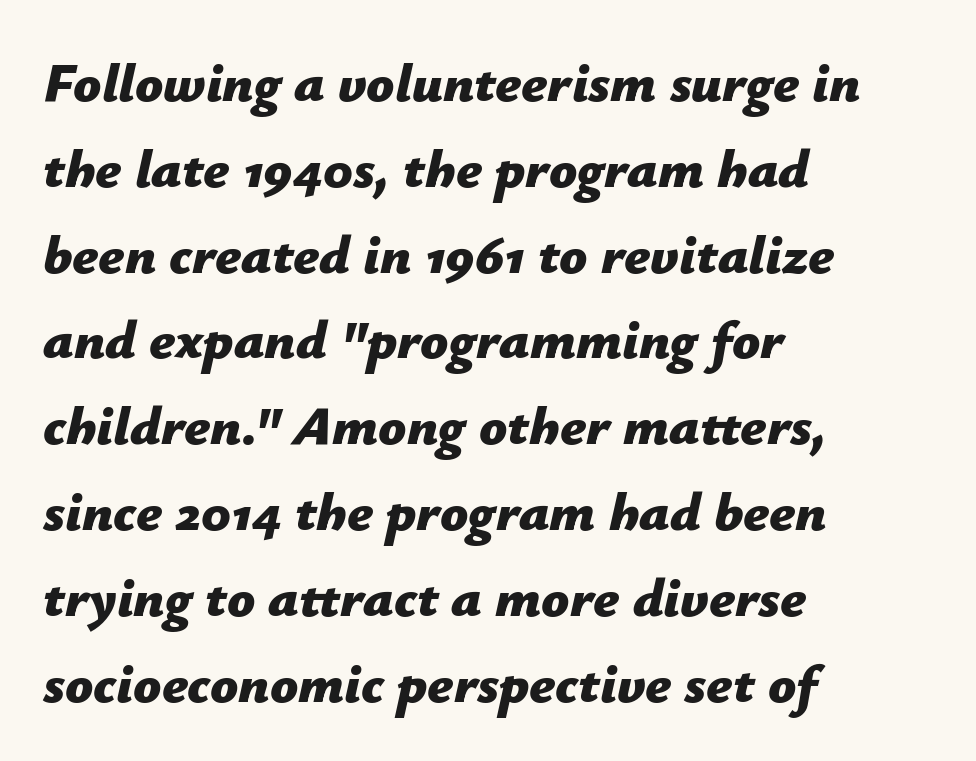
{"italic": "yes", "lean": "right", "slant_degrees": 12, "bold": "yes", "weight": "bold", "width": "normal", "stroke_contrast": "low", "x_height": "medium", "monospaced": "no", "underline": "no", "align": "left", "line_spacing": "normal", "line_spacing_ratio": 1.56, "letter_spacing": "normal", "letter_spacing_em": 0.0, "glyph_px": 55}
